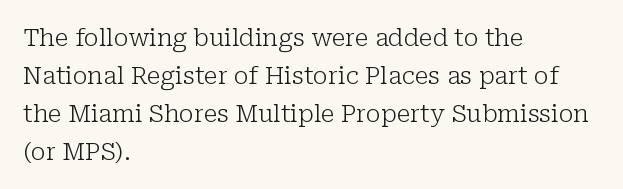
{"italic": "no", "bold": "no", "underline": "no", "align": "left", "line_spacing": "normal", "line_spacing_ratio": 1.58, "letter_spacing": "normal", "letter_spacing_em": 0.0, "glyph_px": 24}
